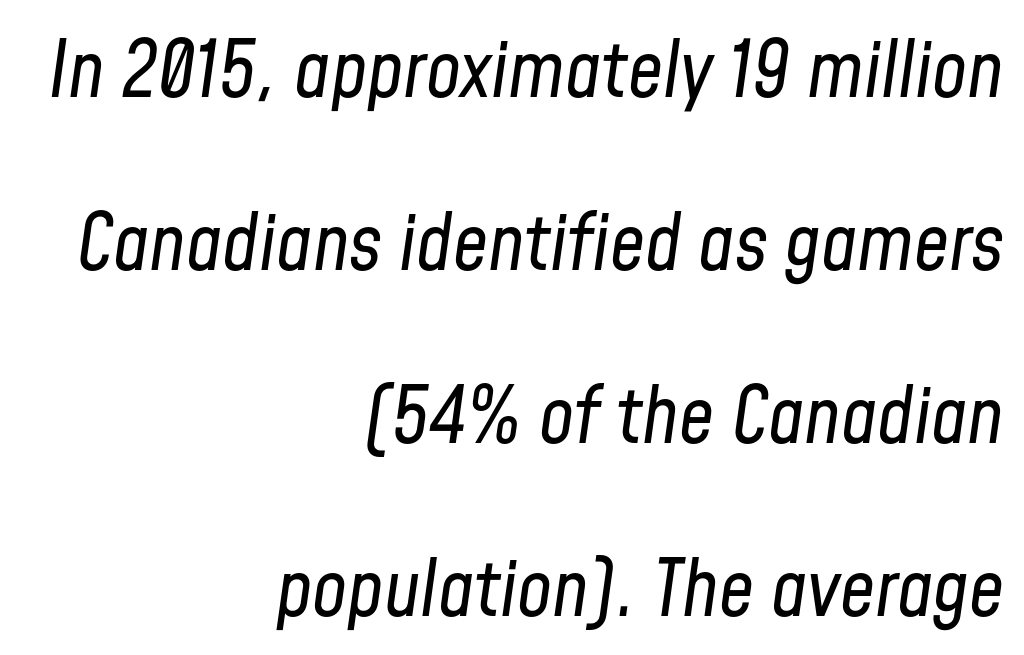
{"italic": "yes", "lean": "right", "slant_degrees": 8, "bold": "no", "weight": "regular", "width": "condensed", "stroke_contrast": "low", "x_height": "medium", "monospaced": "no", "underline": "no", "align": "right", "line_spacing": "loose", "line_spacing_ratio": 2.22, "letter_spacing": "normal", "letter_spacing_em": 0.0, "glyph_px": 78}
